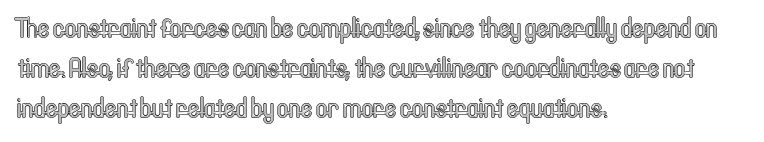
{"italic": "no", "width": "condensed", "x_height": "medium", "monospaced": "no", "underline": "no", "align": "left", "line_spacing": "normal", "line_spacing_ratio": 1.42, "letter_spacing": "normal", "letter_spacing_em": 0.0, "glyph_px": 28}
